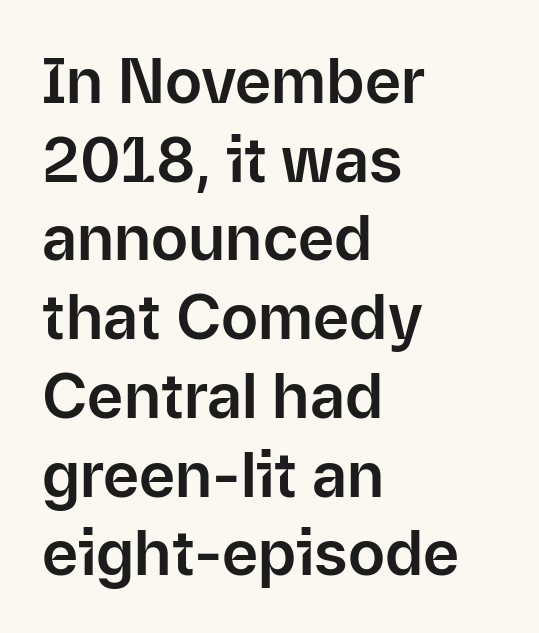
{"serif": "no", "italic": "no", "width": "normal", "stroke_contrast": "low", "x_height": "medium", "monospaced": "no", "underline": "no", "align": "left", "line_spacing": "normal", "line_spacing_ratio": 1.27, "letter_spacing": "normal", "letter_spacing_em": 0.0, "glyph_px": 62}
